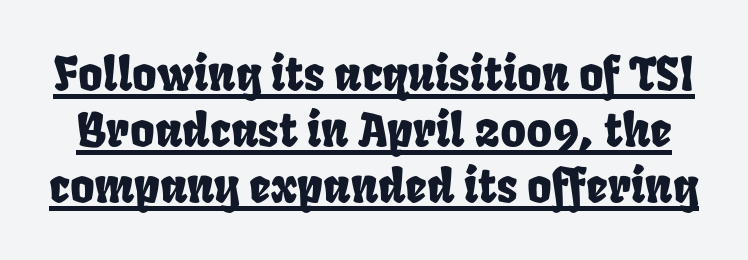
Q: Is the text underlined? A: Yes.
Q: Is the spacing between letters normal or unusually wide? A: Normal.
Q: Width (condensed, normal, or wide)? A: Condensed.
Q: Stroke contrast? A: Low.
Q: x-height? A: Large.
Q: Monospaced? A: No.
